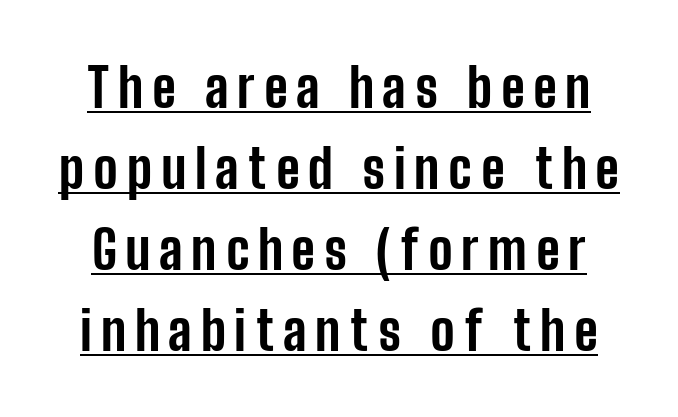
The image shows 54 px bold, condensed sans-serif type, upright; set normal line spacing (1.5x), underlined; low stroke contrast and a medium x-height.
